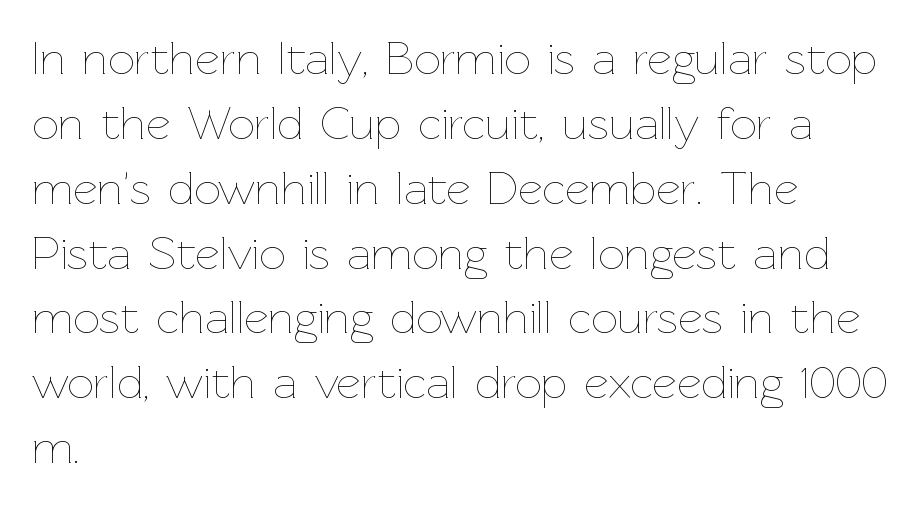
Q: Is the text bold? A: No.
Q: Is the text italic (slanted)? A: No, it is upright.
Q: Is the text underlined? A: No.
Q: How is the paragraph aligned? A: Left-aligned.
Q: Is the spacing between letters normal or unusually wide? A: Normal.
Q: Is the spacing between lines tight, normal or loose? A: Normal.
Q: Width (condensed, normal, or wide)? A: Normal.
Q: Stroke contrast? A: Low.
Q: x-height? A: Medium.
Q: Monospaced? A: No.
